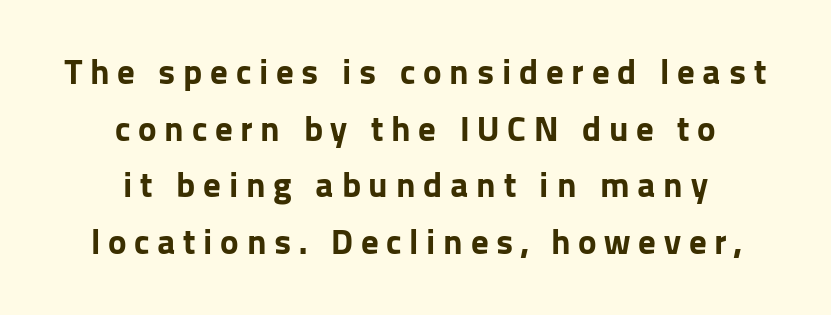
Q: Is the text bold? A: Yes.
Q: Is the text italic (slanted)? A: No, it is upright.
Q: Is the typeface a serif or a sans-serif typeface? A: Sans-serif.
Q: Is the text underlined? A: No.
Q: How is the paragraph aligned? A: Centered.
Q: Is the spacing between letters normal or unusually wide? A: Unusually wide.
Q: Is the spacing between lines tight, normal or loose? A: Normal.
Q: Width (condensed, normal, or wide)? A: Normal.
Q: Stroke contrast? A: Low.
Q: x-height? A: Medium.
Q: Monospaced? A: No.
